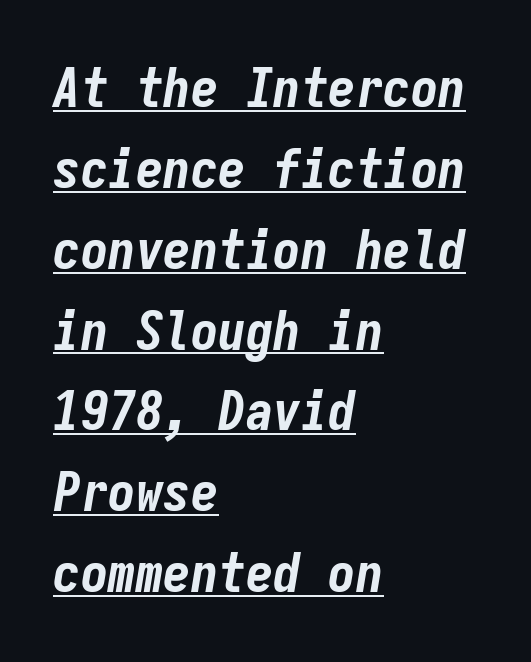
Q: Is the text bold? A: Yes.
Q: Is the text italic (slanted)? A: Yes, it leans right by about 9 degrees.
Q: Is the text underlined? A: Yes.
Q: How is the paragraph aligned? A: Left-aligned.
Q: Is the spacing between letters normal or unusually wide? A: Normal.
Q: Is the spacing between lines tight, normal or loose? A: Normal.
Q: Width (condensed, normal, or wide)? A: Condensed.
Q: Stroke contrast? A: Low.
Q: x-height? A: Medium.
Q: Monospaced? A: Yes.
